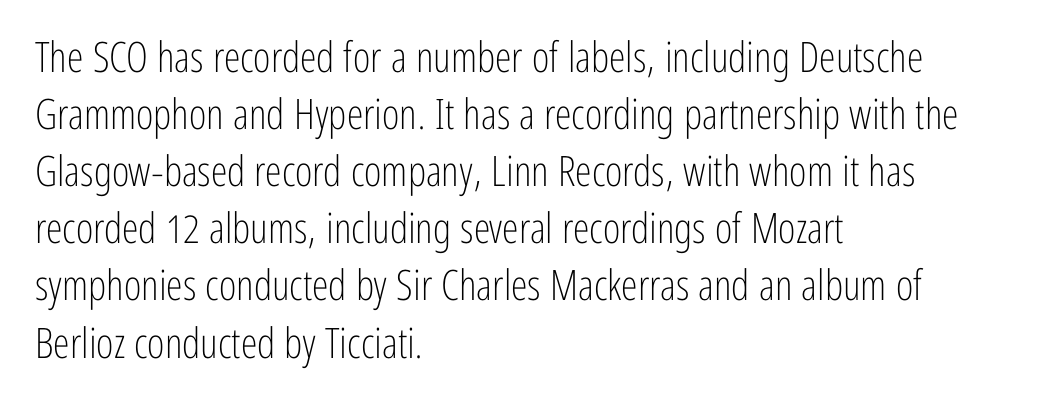
{"serif": "no", "italic": "no", "bold": "no", "weight": "light", "width": "condensed", "stroke_contrast": "low", "x_height": "medium", "monospaced": "no", "underline": "no", "align": "left", "line_spacing": "normal", "line_spacing_ratio": 1.36, "letter_spacing": "normal", "letter_spacing_em": 0.0, "glyph_px": 42}
